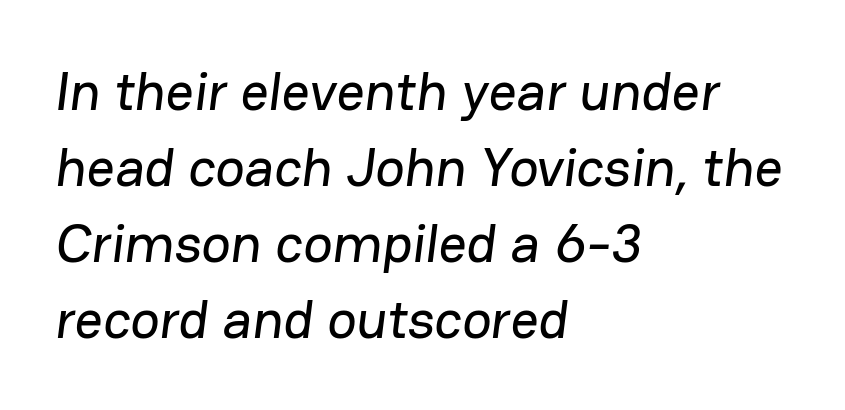
The image shows 55 px sans-serif type; set left-aligned, normal line spacing (1.38x), normal letter spacing, not underlined; low stroke contrast and a medium x-height.
